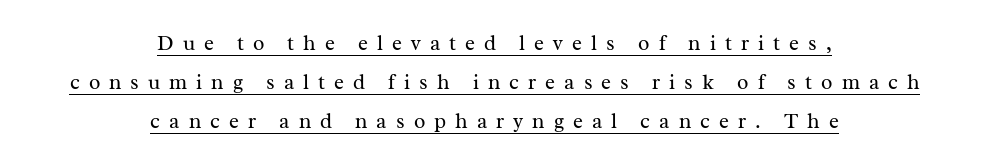
The image shows 21 px text type, upright; set centered, line spacing 1.86x, unusually wide letter spacing (+0.43 em), underlined.
